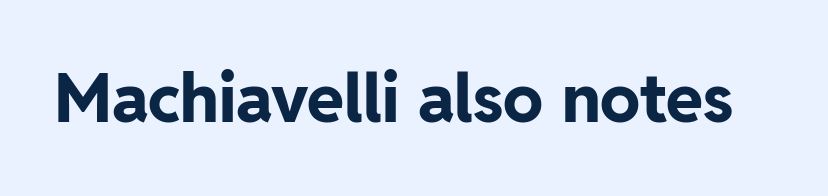
Q: Is the text bold? A: Yes.
Q: Is the text italic (slanted)? A: No, it is upright.
Q: Is the typeface a serif or a sans-serif typeface? A: Sans-serif.
Q: Is the text underlined? A: No.
Q: Is the spacing between letters normal or unusually wide? A: Normal.
Q: Width (condensed, normal, or wide)? A: Normal.
Q: Stroke contrast? A: Low.
Q: x-height? A: Medium.
Q: Monospaced? A: No.
